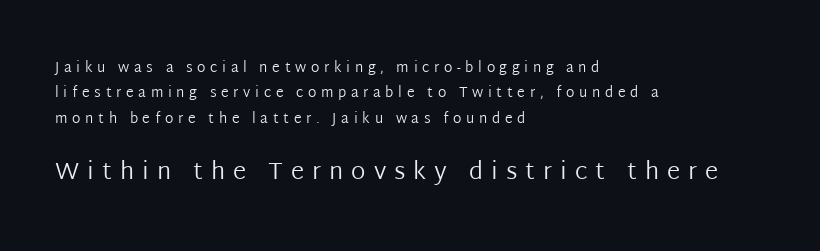
{"italic": "no", "bold": "no", "underline": "no", "align": "left", "line_spacing_ratio": 1.82, "letter_spacing": "wide", "letter_spacing_em": 0.33, "larger_block": "second", "size_ratio": 1.71, "glyph_px": 24}
